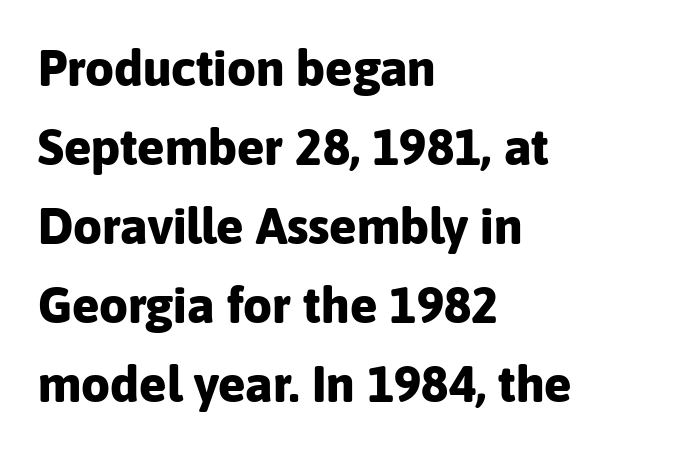
The image shows 51 px bold sans-serif type, upright; set left-aligned, normal line spacing (1.55x), normal letter spacing, not underlined; low stroke contrast and a medium x-height.
